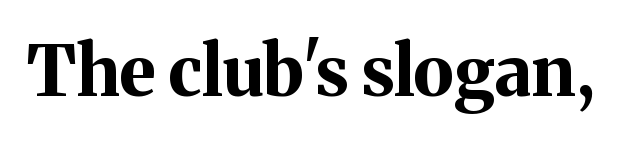
The image shows 70 px bold serif type, upright; set normal letter spacing, not underlined; medium stroke contrast and a medium x-height.
